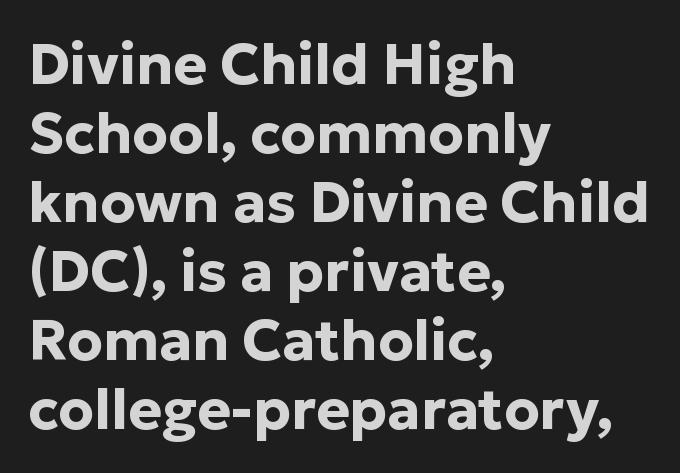
{"serif": "no", "italic": "no", "bold": "yes", "weight": "bold", "width": "normal", "stroke_contrast": "low", "x_height": "medium", "monospaced": "no", "underline": "no", "align": "left", "line_spacing_ratio": 1.21, "letter_spacing": "normal", "letter_spacing_em": 0.0, "glyph_px": 57}
